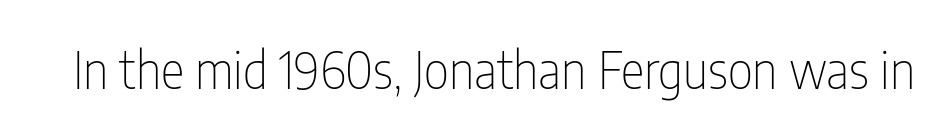
The image shows 50 px thin, condensed sans-serif type, upright; set normal letter spacing, not underlined; low stroke contrast and a medium x-height.
